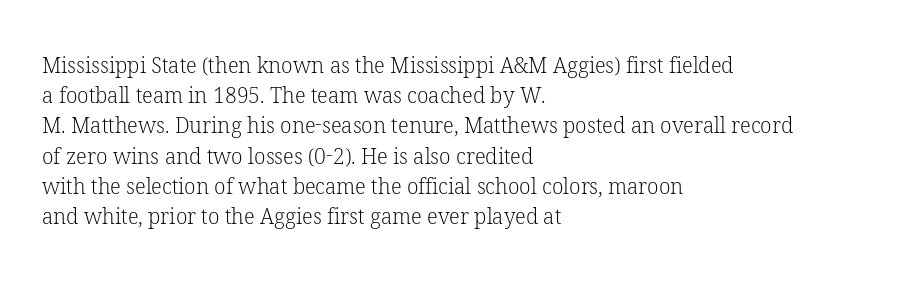
The image shows 21 px text type, upright; set left-aligned, normal line spacing (1.44x), normal letter spacing, not underlined.
